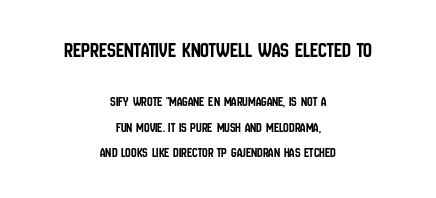
The image shows 22 px text type, upright; set centered, line spacing 1.81x, normal letter spacing, not underlined; the first (top) block is 1.57x larger.
